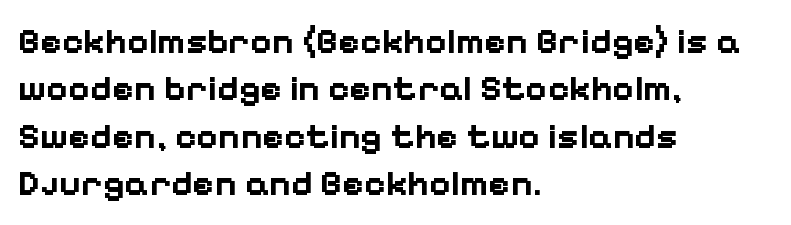
Here the glyphs are tracked normally, forming tight word shapes. The text was rendered using a sans face with plain stroke endings. Weight check: bold — yes, fully. Vertically, the passage feels balanced, rows spaced as you'd expect. Beneath every word, the page is bare.
